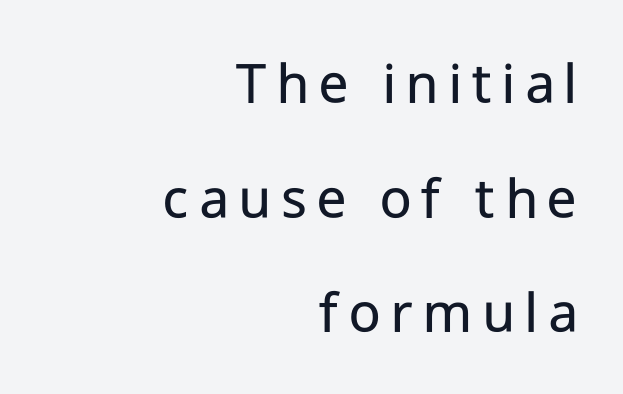
{"serif": "no", "italic": "no", "bold": "no", "weight": "regular", "width": "normal", "stroke_contrast": "low", "x_height": "medium", "monospaced": "no", "underline": "no", "align": "right", "line_spacing_ratio": 1.88, "glyph_px": 61}
